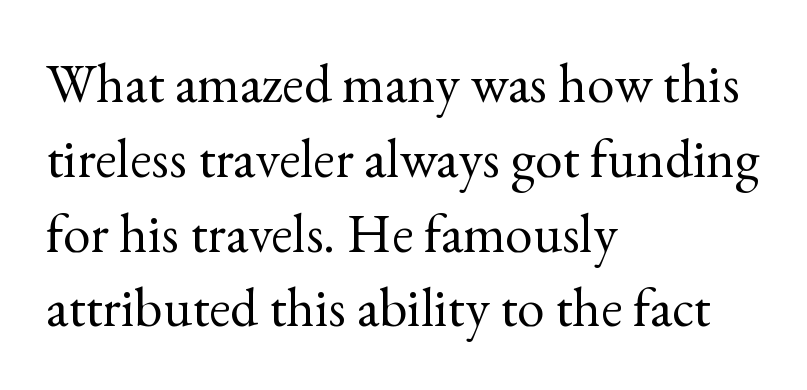
{"serif": "yes", "italic": "no", "bold": "no", "weight": "regular", "width": "normal", "x_height": "small", "monospaced": "no", "underline": "no", "align": "left", "line_spacing": "normal", "line_spacing_ratio": 1.36, "letter_spacing": "normal", "letter_spacing_em": 0.0, "glyph_px": 55}
